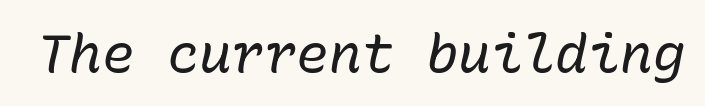
{"italic": "yes", "lean": "right", "slant_degrees": 10, "bold": "no", "weight": "regular", "width": "normal", "stroke_contrast": "low", "x_height": "medium", "monospaced": "yes", "underline": "no", "letter_spacing": "normal", "letter_spacing_em": 0.0, "glyph_px": 54}
